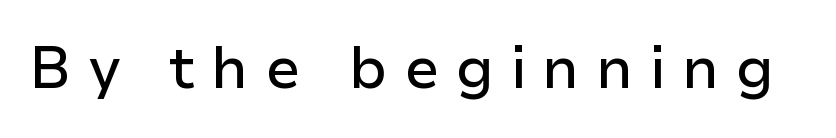
The image shows 58 px sans-serif type, upright; set unusually wide letter spacing (+0.27 em), not underlined; low stroke contrast and a medium x-height.
